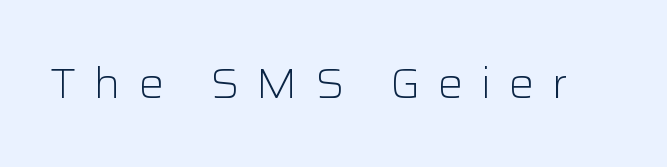
The image shows 42 px light sans-serif type, upright; set unusually wide letter spacing (+0.42 em), not underlined; low stroke contrast and a medium x-height.
